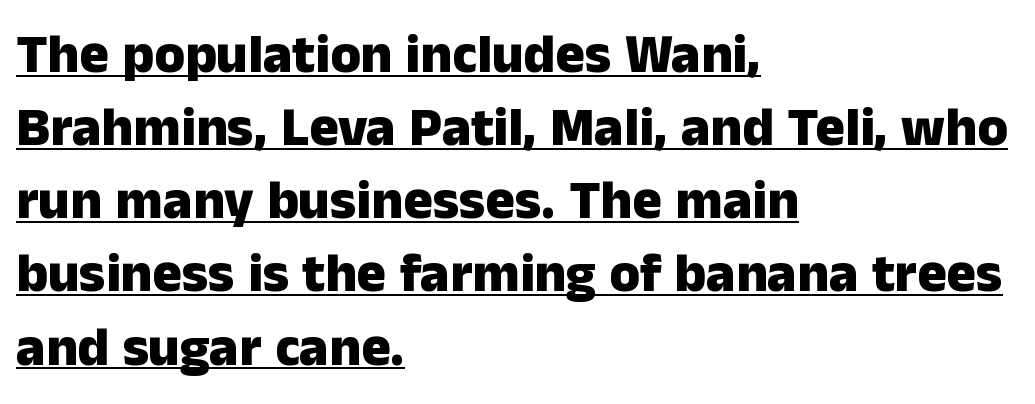
Interline gaps are of average width in this sample. Standard letterfit; no display-style spreading of the glyphs. The typesetter chose a ragged-right arrangement here. Its strokes are broad and dark, the hallmark of bold type.
